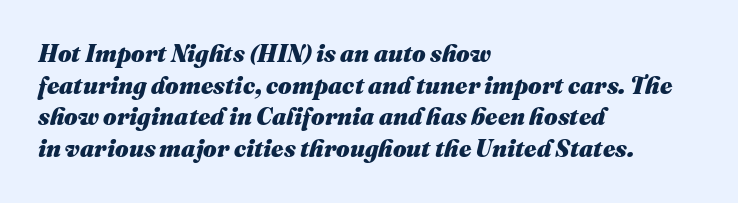
Has an underline been added? It has not. This rendering leaves character spacing at its baseline value. In terms of weight, the rendering is a true, heavy bold. It's the slanting kind of type. The rag falls on the right side of this text block. Does the leading feel generous? No, just average.
